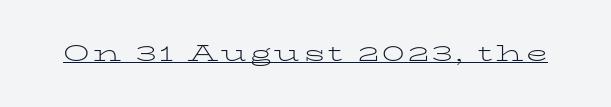
This sample uses an upright cut, with every glyph sitting square on the baseline. The face used here appears with an underline applied. Is the stroke heavy? The answer is a plain regular-or-lighter.
